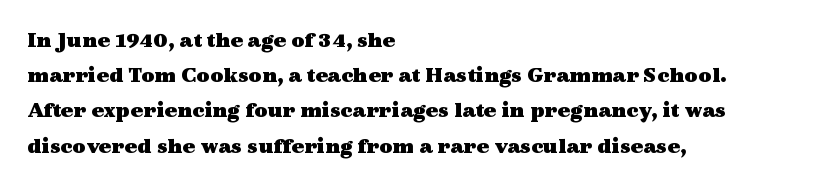
{"italic": "no", "bold": "yes", "underline": "no", "align": "left", "line_spacing": "normal", "line_spacing_ratio": 1.53, "letter_spacing": "normal", "letter_spacing_em": 0.0, "glyph_px": 23}
